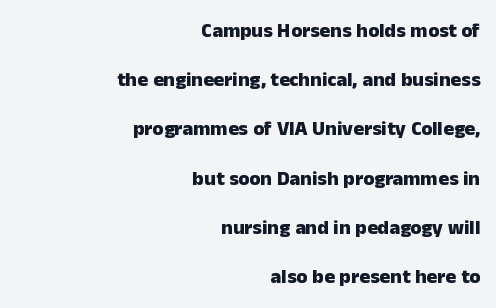
The image shows 20 px bold type, upright; set right-aligned, loose line spacing (2.46x), normal letter spacing, not underlined.
